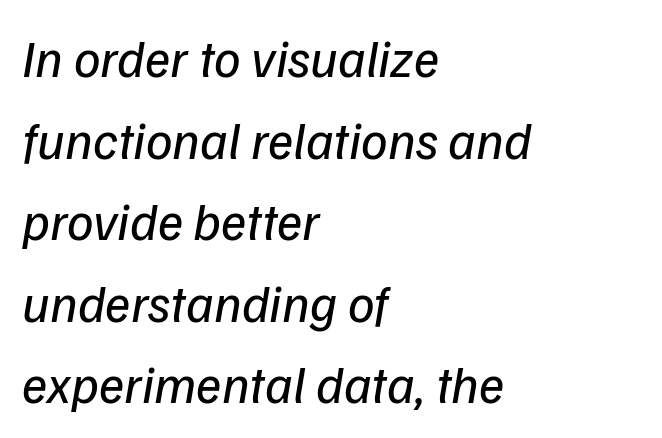
Leftover space on each line is placed entirely after the last word. Baseline-to-baseline distance is the conventional proportion of letter height. The glyphs are unaccompanied by any horizontal stroke below them. You can tell it's italic because the verticals aren't actually vertical.
